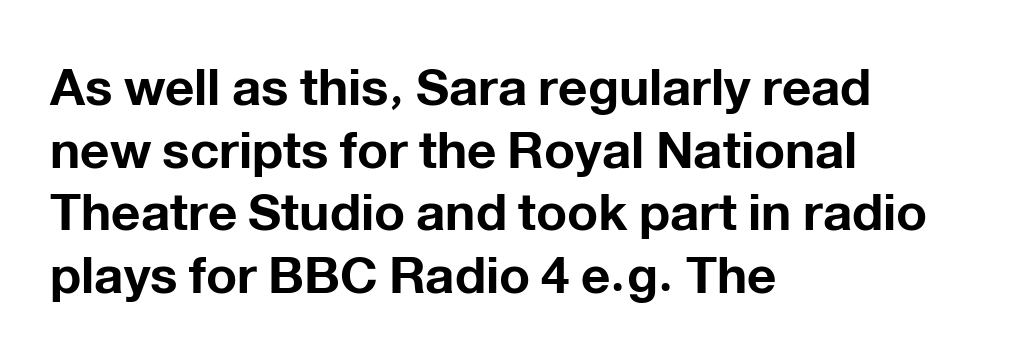
Q: Is the text bold? A: Yes.
Q: Is the text italic (slanted)? A: No, it is upright.
Q: Is the typeface a serif or a sans-serif typeface? A: Sans-serif.
Q: Is the text underlined? A: No.
Q: How is the paragraph aligned? A: Left-aligned.
Q: Is the spacing between letters normal or unusually wide? A: Normal.
Q: Width (condensed, normal, or wide)? A: Normal.
Q: Stroke contrast? A: Low.
Q: x-height? A: Medium.
Q: Monospaced? A: No.
